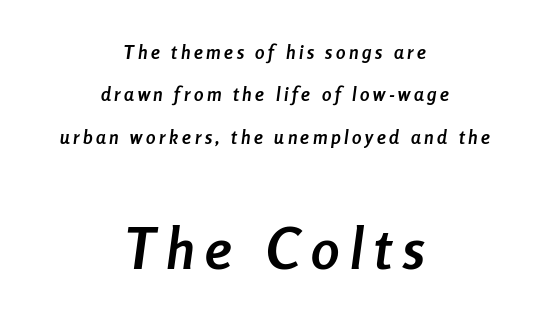
Q: Is the text bold? A: Yes.
Q: Is the text italic (slanted)? A: Yes, it leans right by about 8 degrees.
Q: Is the text underlined? A: No.
Q: How is the paragraph aligned? A: Centered.
Q: Is the spacing between lines tight, normal or loose? A: Loose.
Q: Which block of text is set in a larger size, the first (top) or the second (bottom)? A: The second (bottom) one.
Q: Width (condensed, normal, or wide)? A: Condensed.
Q: Stroke contrast? A: Low.
Q: x-height? A: Medium.
Q: Monospaced? A: No.
